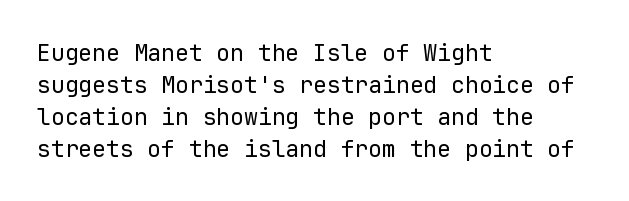
Q: Is the text bold? A: No.
Q: Is the text italic (slanted)? A: No, it is upright.
Q: Is the text underlined? A: No.
Q: How is the paragraph aligned? A: Left-aligned.
Q: Is the spacing between letters normal or unusually wide? A: Normal.
Q: Is the spacing between lines tight, normal or loose? A: Normal.
